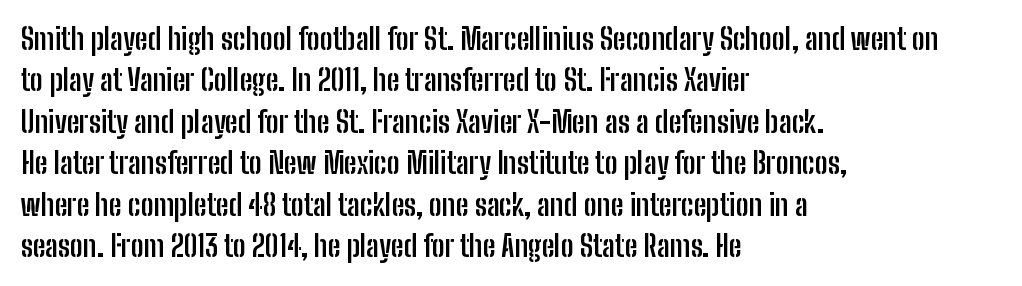
The image shows 29 px semibold, condensed sans-serif type, upright; set left-aligned, normal line spacing (1.43x), normal letter spacing, not underlined; low stroke contrast and a medium x-height.
